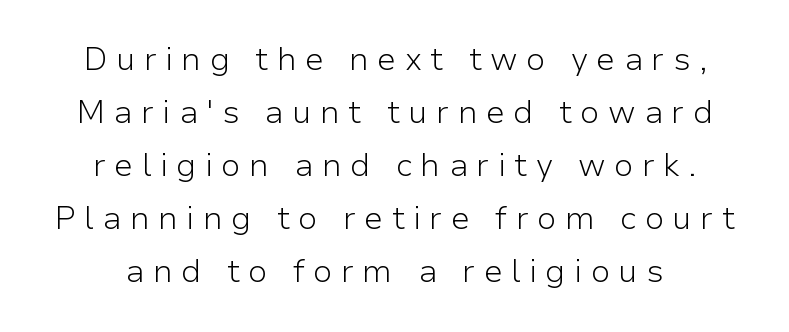
The image shows 32 px light sans-serif type, upright; set centered, normal line spacing (1.66x), unusually wide letter spacing (+0.26 em), not underlined; low stroke contrast and a medium x-height.
